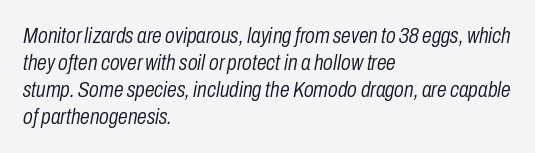
Q: Is the text bold? A: No.
Q: Is the text italic (slanted)? A: Yes, it leans right by about 10 degrees.
Q: Is the text underlined? A: No.
Q: How is the paragraph aligned? A: Left-aligned.
Q: Is the spacing between letters normal or unusually wide? A: Normal.
